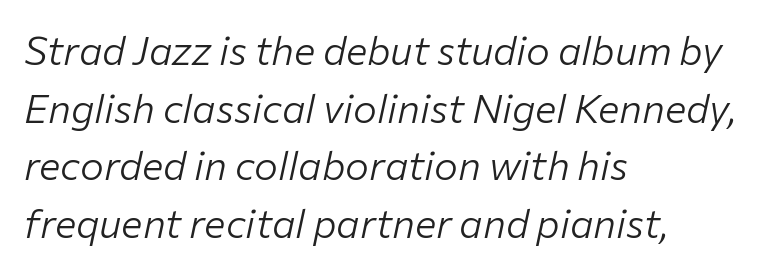
The image shows 40 px light type, italic (leaning right); set left-aligned, normal line spacing (1.44x), normal letter spacing, not underlined; low stroke contrast and a medium x-height.
